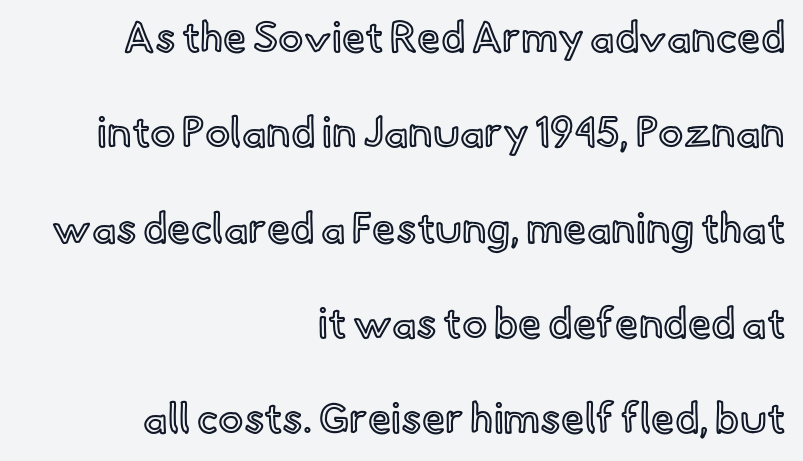
The image shows 42 px text type, upright; set right-aligned, loose line spacing (2.27x), normal letter spacing, not underlined; a small x-height.
